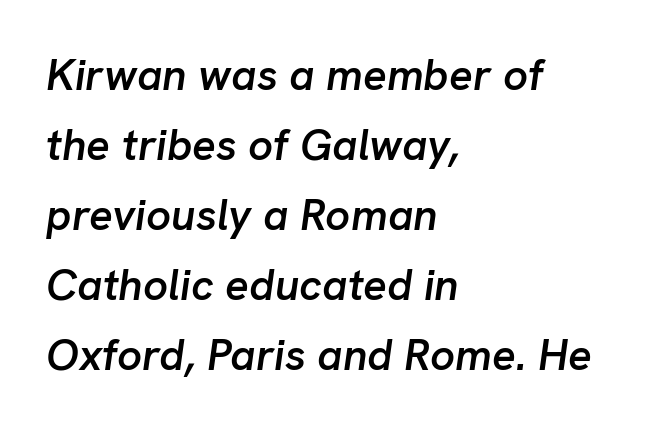
Each letter keeps its own natural width here, so spacing adapts to shape. A bare baseline throughout the passage. The passage shown has conventional tracking throughout. In terms of leading, this rendering sits right in the middle. Characters are canted at an angle relative to the baseline's perpendicular.
